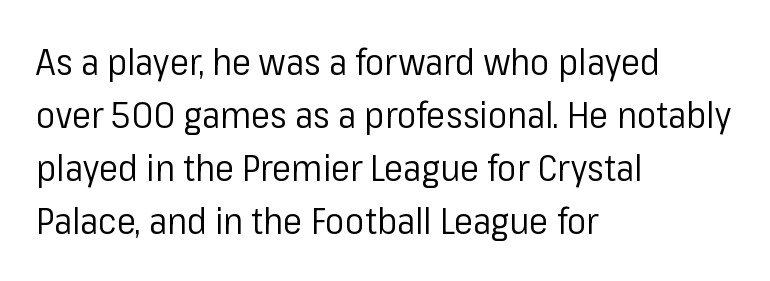
The type sits square on the baseline with zero lean. Casual observation: everything's shoved over to the left. No chunkiness to these letters — they're not bold. This rendering features lettering with no underline. Baseline-to-baseline distance is the conventional proportion of letter height. Default kerning and tracking; the words read as compact shapes.
